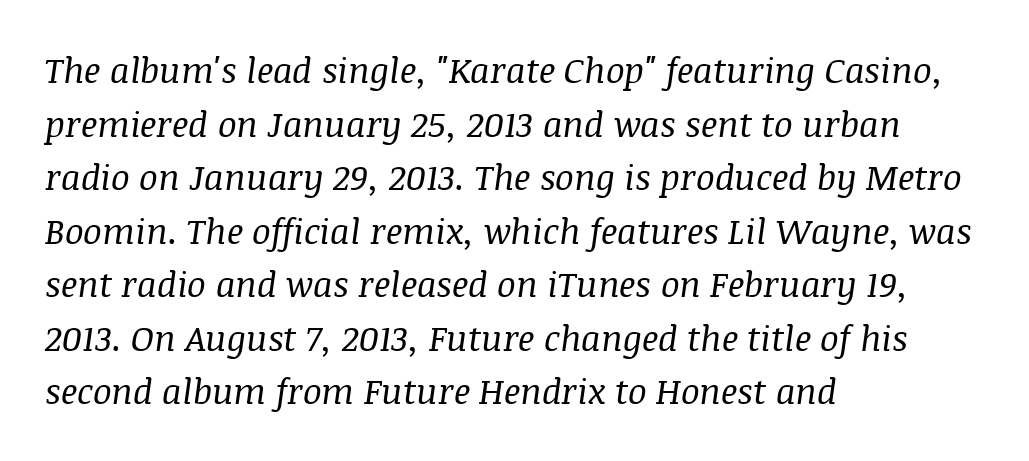
Does the lettering tilt? It does — this is italic. Tracking value appears to be zero — textbook default spacing. Evenly set lines give the paragraph a standard silhouette. These lines are rendered in a variable-pitch font.
